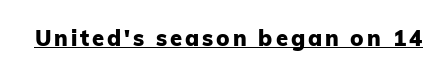
Q: Is the text bold? A: Yes.
Q: Is the text italic (slanted)? A: No, it is upright.
Q: Is the text underlined? A: Yes.
